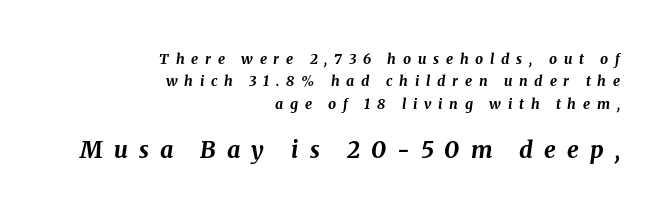
The image shows 23 px bold type, italic (leaning right); set right-aligned, normal line spacing (1.59x), unusually wide letter spacing (+0.48 em), not underlined; the second (bottom) block is 1.64x larger.
